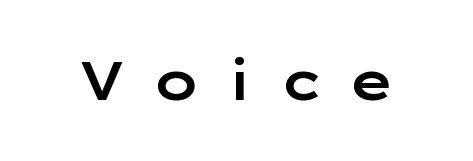
{"serif": "no", "italic": "no", "width": "wide", "stroke_contrast": "low", "x_height": "medium", "monospaced": "no", "underline": "no", "letter_spacing": "wide", "letter_spacing_em": 0.49, "glyph_px": 53}
